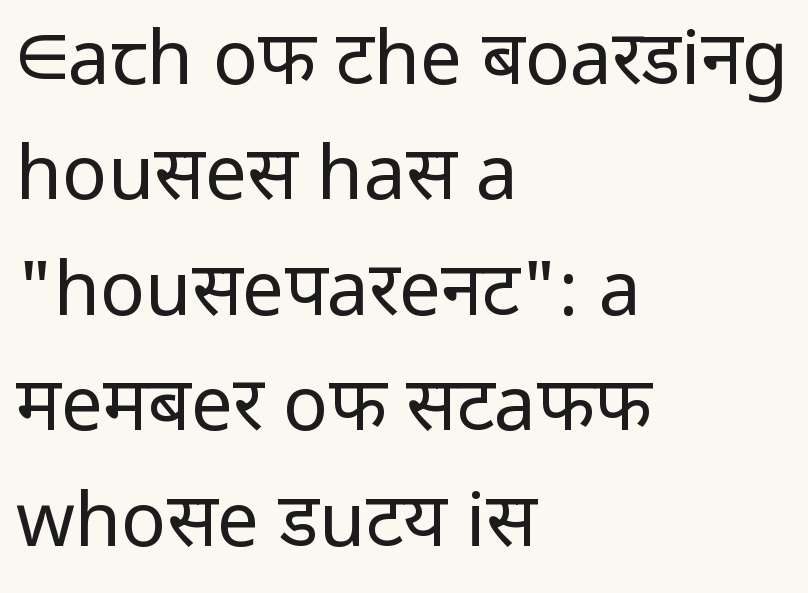
Q: Is the text bold? A: No.
Q: Is the text italic (slanted)? A: No, it is upright.
Q: Is the typeface a serif or a sans-serif typeface? A: Sans-serif.
Q: Is the text underlined? A: No.
Q: How is the paragraph aligned? A: Left-aligned.
Q: Is the spacing between letters normal or unusually wide? A: Normal.
Q: Is the spacing between lines tight, normal or loose? A: Normal.
Q: Width (condensed, normal, or wide)? A: Normal.
Q: Stroke contrast? A: Low.
Q: x-height? A: Medium.
Q: Monospaced? A: No.
